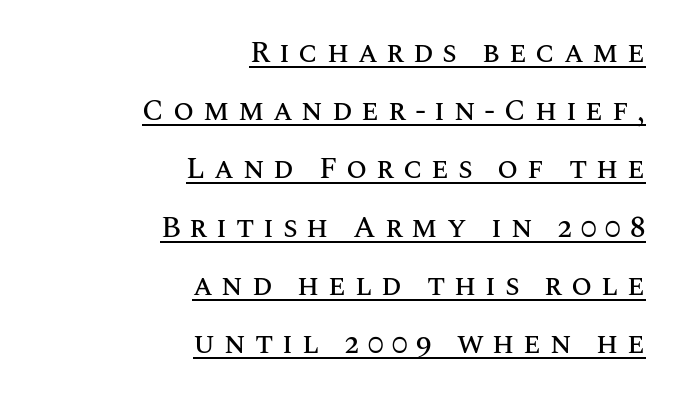
The image shows 30 px text type, upright; set right-aligned, loose line spacing (1.94x), unusually wide letter spacing (+0.29 em), underlined; medium stroke contrast and a large x-height.
